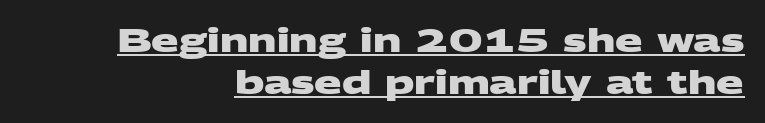
Q: Is the text bold? A: Yes.
Q: Is the typeface a serif or a sans-serif typeface? A: Sans-serif.
Q: Is the text underlined? A: Yes.
Q: How is the paragraph aligned? A: Right-aligned.
Q: Is the spacing between letters normal or unusually wide? A: Normal.
Q: Is the spacing between lines tight, normal or loose? A: Normal.
Q: Width (condensed, normal, or wide)? A: Wide.
Q: Stroke contrast? A: Medium.
Q: x-height? A: Large.
Q: Monospaced? A: No.
